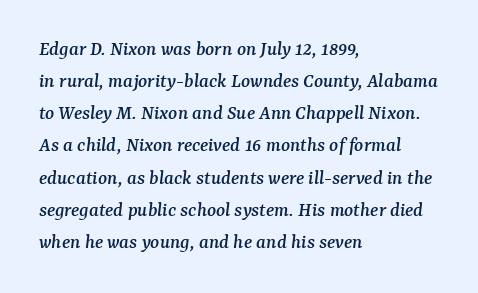
The passage shown stacks its lines at a standard gap. The passage is arranged the way most books set body copy — flush left. The space directly below the letters is spotless. A typesetter would mark this as italic. Standard letterfit; no display-style spreading of the glyphs.
